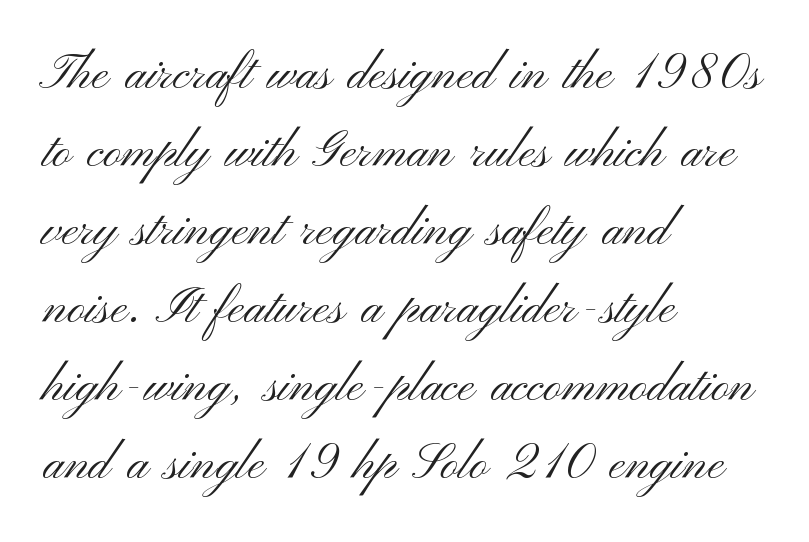
{"serif": "no", "bold": "no", "weight": "light", "width": "wide", "stroke_contrast": "medium", "x_height": "small", "monospaced": "no", "underline": "no", "align": "left", "line_spacing": "normal", "line_spacing_ratio": 1.59, "letter_spacing": "normal", "letter_spacing_em": 0.0, "glyph_px": 49}
